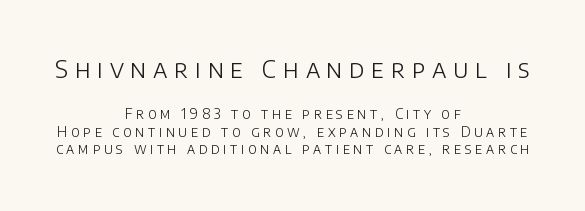
Q: Is the text bold? A: No.
Q: Is the text italic (slanted)? A: No, it is upright.
Q: Is the text underlined? A: No.
Q: How is the paragraph aligned? A: Centered.
Q: Is the spacing between letters normal or unusually wide? A: Unusually wide.
Q: Is the spacing between lines tight, normal or loose? A: Normal.
Q: Which block of text is set in a larger size, the first (top) or the second (bottom)? A: The first (top) one.
